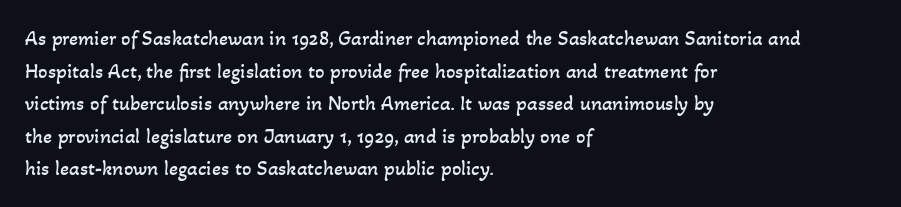
The image shows 21 px text type; set left-aligned, normal line spacing (1.55x), normal letter spacing, not underlined.
